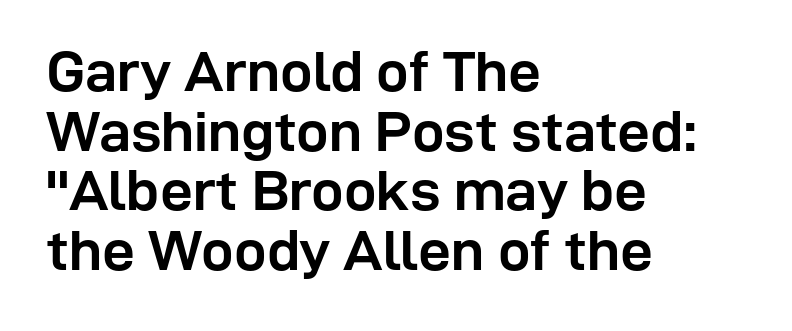
{"serif": "no", "italic": "no", "bold": "yes", "weight": "semibold", "width": "normal", "stroke_contrast": "low", "x_height": "medium", "monospaced": "no", "underline": "no", "align": "left", "line_spacing": "tight", "line_spacing_ratio": 1.03, "letter_spacing": "normal", "letter_spacing_em": 0.0, "glyph_px": 58}
